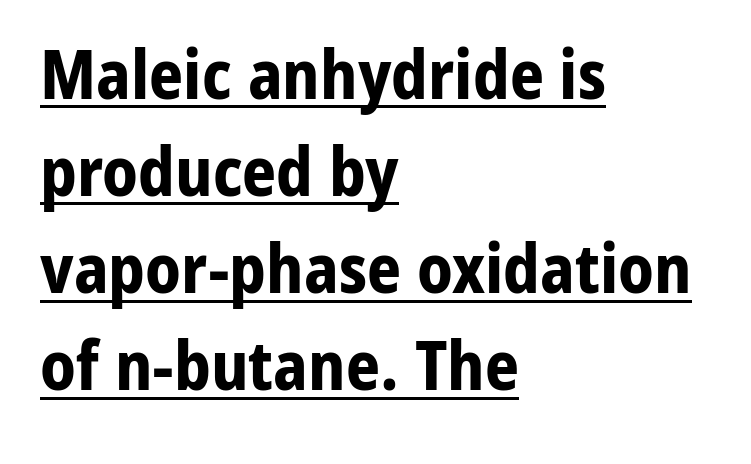
{"serif": "no", "italic": "no", "bold": "yes", "weight": "bold", "width": "normal", "stroke_contrast": "low", "x_height": "medium", "monospaced": "no", "underline": "yes", "align": "left", "line_spacing": "normal", "line_spacing_ratio": 1.45, "letter_spacing": "normal", "letter_spacing_em": 0.0, "glyph_px": 67}
